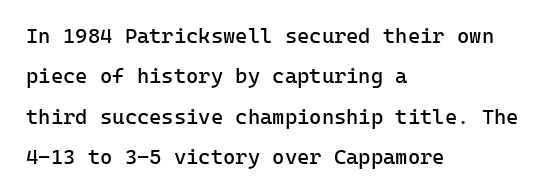
Summary of vertical rhythm: relaxed, with wide interline spacing. The lettering holds an erect, upright posture throughout. This rendering leaves character spacing at its baseline value. These lines stack with their left ends in a neat column.
